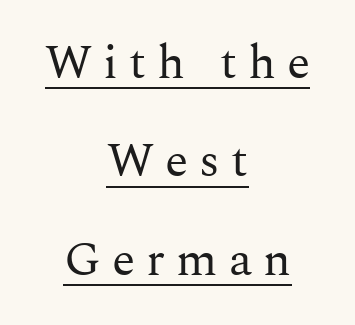
The image shows 48 px regular-weight serif type, upright; set centered, loose line spacing (2.05x), unusually wide letter spacing (+0.23 em), underlined; medium stroke contrast and a medium x-height.
